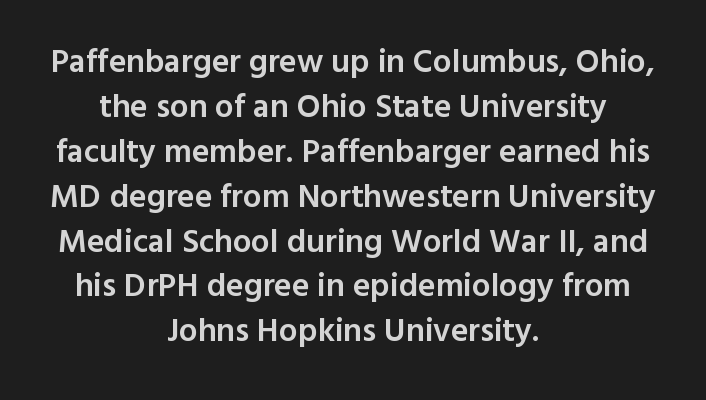
The image shows 33 px semibold sans-serif type, upright; set centered, normal line spacing (1.36x), normal letter spacing, not underlined; a medium x-height.
